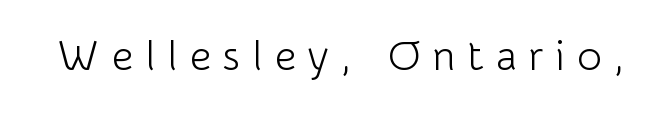
Serifs: no, the terminals of the letterforms are clean. Spacing between characters has been opened up far beyond the box default. Lines of text with bare space underneath. You can tell it's not italic because the verticals are truly vertical. Here the designer chose a conventional face with non-uniform glyph widths.
